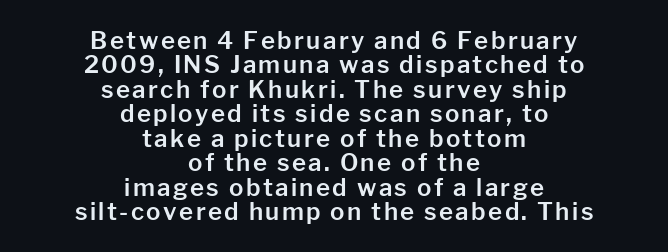
The space between consecutive lines is stingy. It's the straight-up-and-down kind of type. Visually the block forms a symmetrical silhouette, jagged on both flanks. Glance below the letters and you will spot only blank space.
